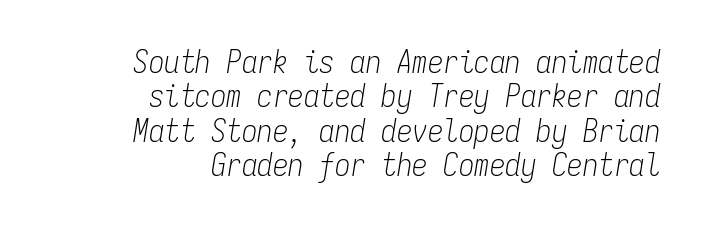
Q: Is the text bold? A: No.
Q: Is the text italic (slanted)? A: Yes, it leans right by about 9 degrees.
Q: Is the text underlined? A: No.
Q: How is the paragraph aligned? A: Right-aligned.
Q: Is the spacing between letters normal or unusually wide? A: Normal.
Q: Is the spacing between lines tight, normal or loose? A: Tight.
Q: Width (condensed, normal, or wide)? A: Condensed.
Q: Stroke contrast? A: Low.
Q: x-height? A: Medium.
Q: Monospaced? A: Yes.
